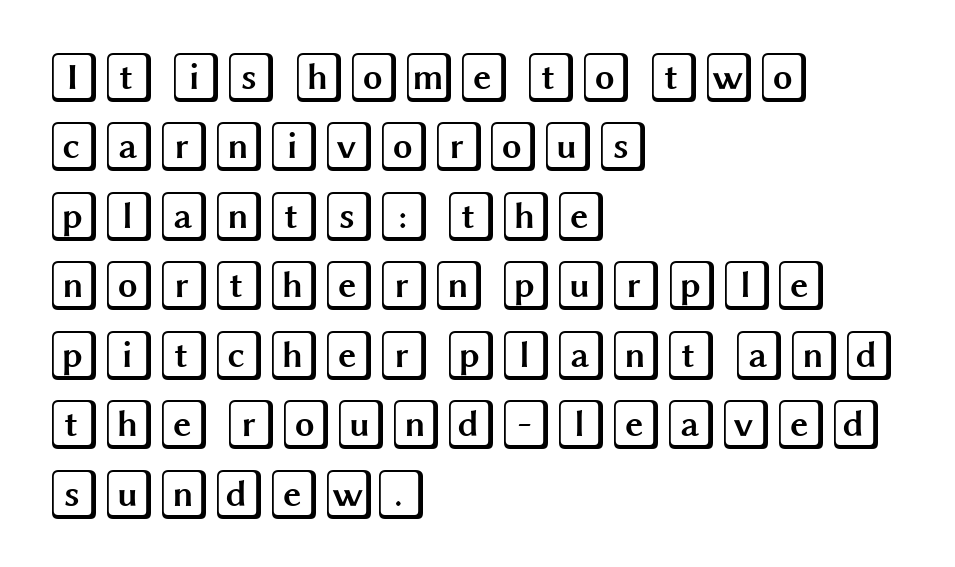
Nobody touched the tracking dial on this one. Do the letters lean? They stand straight. Does the leading feel generous? No, just average. Reading down the block, your eye returns to a fixed left position each line. The glyphs are unaccompanied by any horizontal stroke below them.
